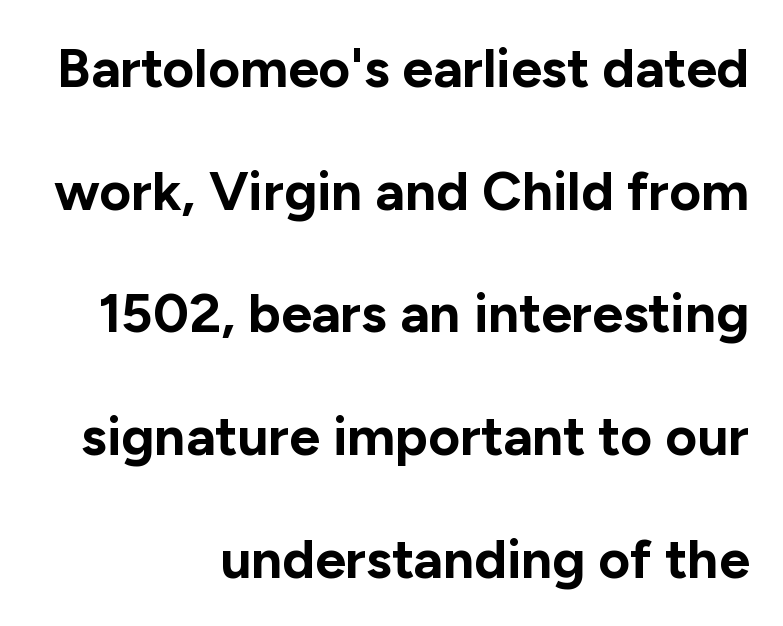
Q: Is the text bold? A: Yes.
Q: Is the text italic (slanted)? A: No, it is upright.
Q: Is the typeface a serif or a sans-serif typeface? A: Sans-serif.
Q: Is the text underlined? A: No.
Q: How is the paragraph aligned? A: Right-aligned.
Q: Is the spacing between letters normal or unusually wide? A: Normal.
Q: Is the spacing between lines tight, normal or loose? A: Loose.
Q: Width (condensed, normal, or wide)? A: Normal.
Q: Stroke contrast? A: Low.
Q: x-height? A: Medium.
Q: Monospaced? A: No.
